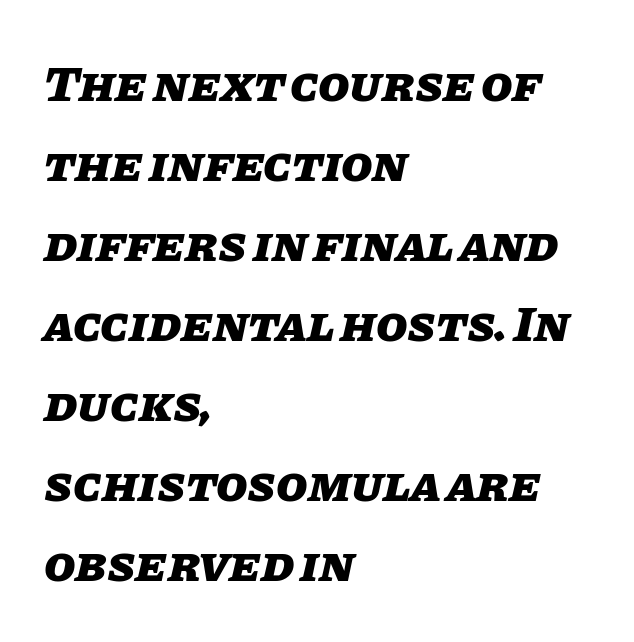
Honestly, the row spacing looks completely unremarkable. Left-aligned paragraph, ragged on the right. Spacing between characters is what you'd get straight out of the box. Words float on clear page, feet unadorned. This sample has the flowing, uneven cadence of proportional lettering. You'd pick this weight for a headline — it's a proper bold.
